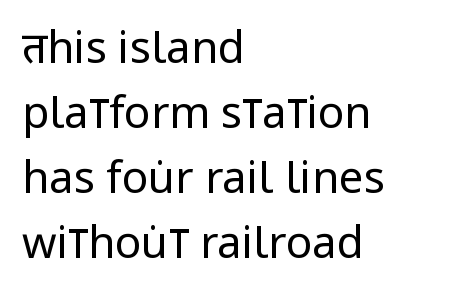
The passage shown has conventional tracking throughout. Bold? No — there's no thickening of the strokes. A clean baseline with only descenders dipping below it. The letters advance in unequal steps, a hallmark of proportional type. Visually the block forms a straight wall on the left and a jagged coastline on the right.
